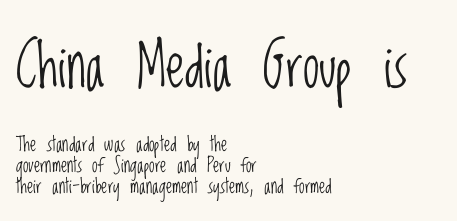
Q: Is the text bold? A: No.
Q: Is the text italic (slanted)? A: No, it is upright.
Q: Is the typeface a serif or a sans-serif typeface? A: Sans-serif.
Q: Is the text underlined? A: No.
Q: How is the paragraph aligned? A: Left-aligned.
Q: Is the spacing between letters normal or unusually wide? A: Normal.
Q: Is the spacing between lines tight, normal or loose? A: Tight.
Q: Which block of text is set in a larger size, the first (top) or the second (bottom)? A: The first (top) one.
Q: Width (condensed, normal, or wide)? A: Condensed.
Q: Stroke contrast? A: Low.
Q: x-height? A: Large.
Q: Monospaced? A: No.
